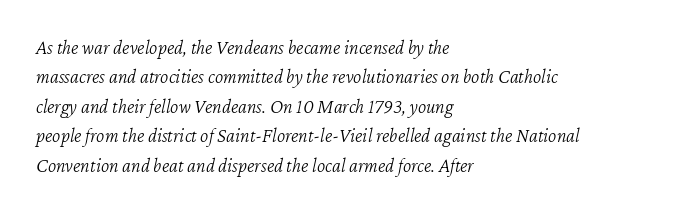
How are the letters spaced? Ordinarily, with no added tracking. Weight: not bold — regular or lighter. Horizontal alignment here is leftward, the default for most running prose. There's an unmistakable incline to the writing here.
